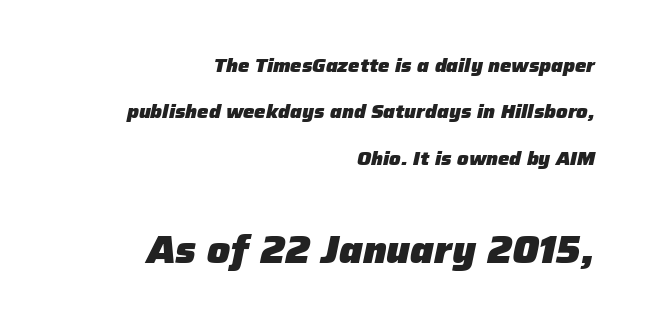
A student would notice the bottom passage is typeset larger than what precedes it. Do the characters align in a grid? No, the font is proportional. Every character sits at an angle, as italics do. The face used here is rendered with its standard letterfit.
